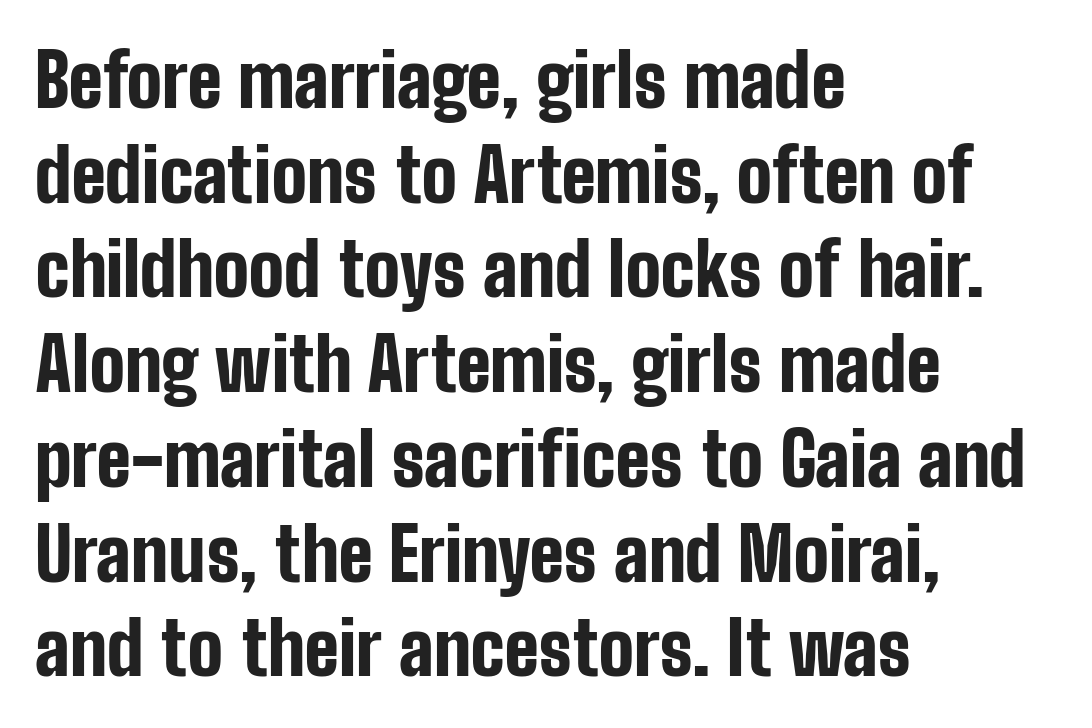
{"serif": "no", "italic": "no", "bold": "yes", "weight": "bold", "width": "condensed", "stroke_contrast": "low", "x_height": "medium", "monospaced": "no", "underline": "no", "align": "left", "line_spacing": "normal", "line_spacing_ratio": 1.28, "letter_spacing": "normal", "letter_spacing_em": 0.0, "glyph_px": 74}
